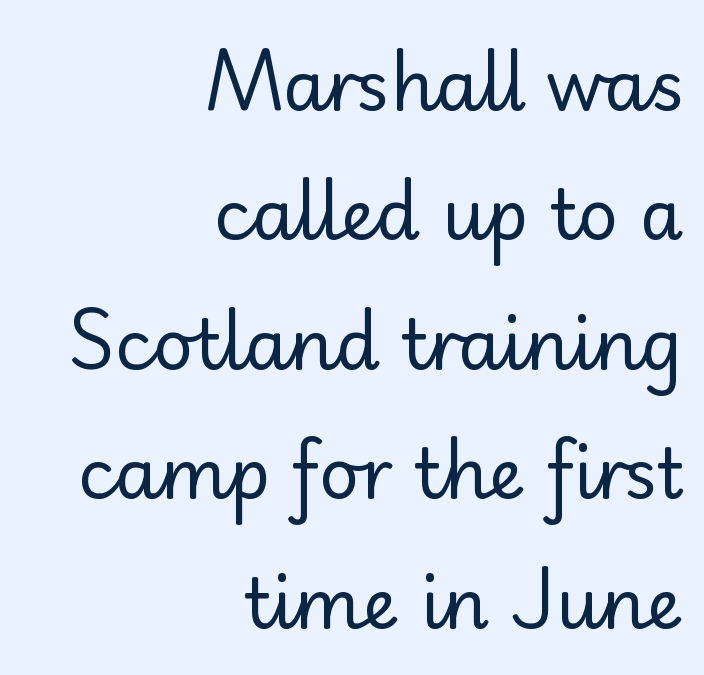
Q: Is the text bold? A: No.
Q: Is the text italic (slanted)? A: No, it is upright.
Q: Is the typeface a serif or a sans-serif typeface? A: Sans-serif.
Q: Is the text underlined? A: No.
Q: How is the paragraph aligned? A: Right-aligned.
Q: Is the spacing between letters normal or unusually wide? A: Normal.
Q: Width (condensed, normal, or wide)? A: Normal.
Q: Stroke contrast? A: Low.
Q: x-height? A: Small.
Q: Monospaced? A: No.
